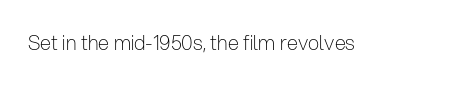
Posture: upright roman. Short note: letters normally spaced. The weight would be labelled regular, book, light, or lighter still. Lines of text with bare space underneath.
